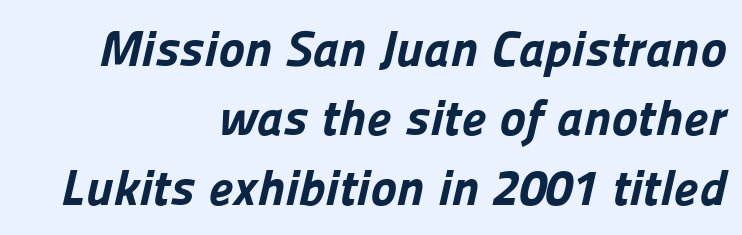
{"serif": "no", "bold": "yes", "weight": "bold", "width": "normal", "stroke_contrast": "low", "x_height": "medium", "monospaced": "no", "underline": "no", "align": "right", "line_spacing": "normal", "line_spacing_ratio": 1.39, "letter_spacing": "normal", "letter_spacing_em": 0.0, "glyph_px": 50}
